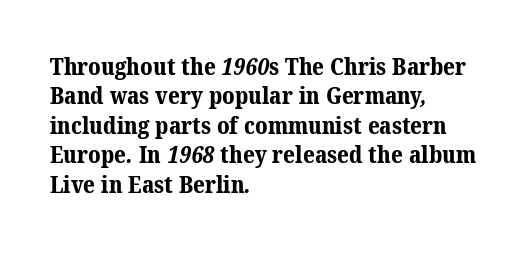
The vertical gap from one line to the next is medium. The characters look thick and weighty, a clear bold. Underlining? Definitely not there. This rendering uses left alignment, leaving the right contour irregular.
